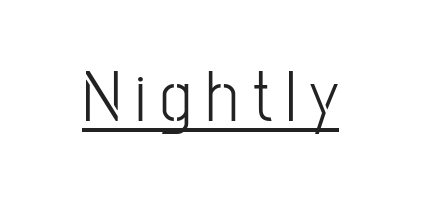
This rendering employs a face without finishing strokes, i.e., a sans-serif. Every stem runs plumb, perpendicular to the baseline. Bold? No — there's no thickening of the strokes. Each word looks stretched out because of the extra space between its letters. The rendering uses natural spacing where letterforms have individual widths.
